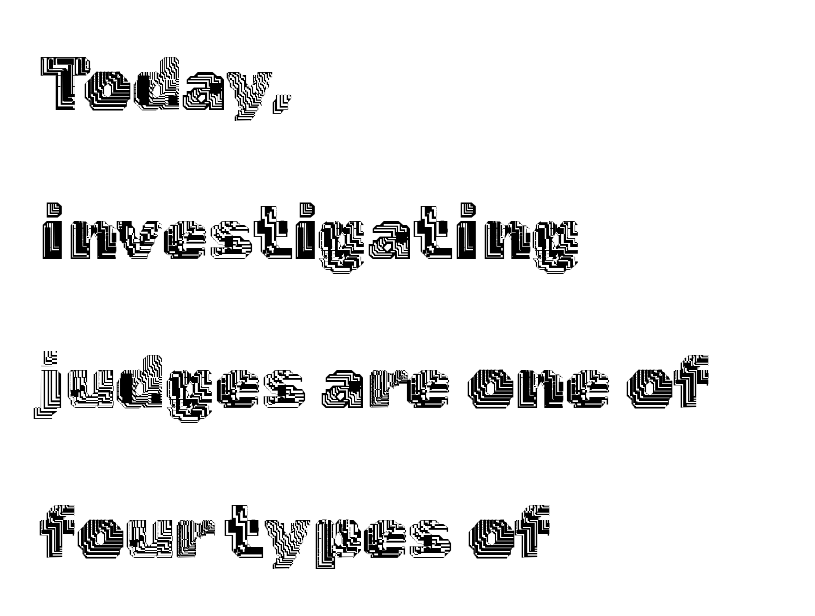
{"italic": "no", "width": "normal", "x_height": "medium", "monospaced": "no", "underline": "no", "align": "left", "line_spacing": "loose", "line_spacing_ratio": 1.99, "letter_spacing": "normal", "letter_spacing_em": 0.0, "glyph_px": 75}
